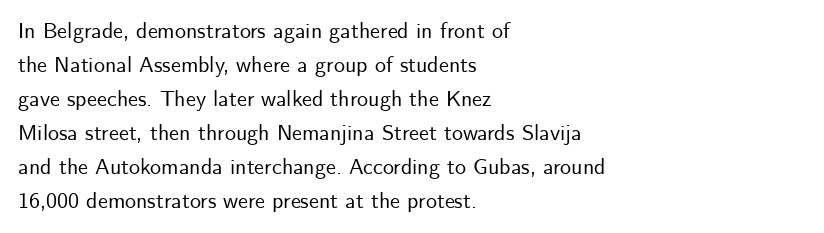
Q: Is the text italic (slanted)? A: No, it is upright.
Q: Is the text underlined? A: No.
Q: How is the paragraph aligned? A: Left-aligned.
Q: Is the spacing between letters normal or unusually wide? A: Normal.
Q: Is the spacing between lines tight, normal or loose? A: Normal.
